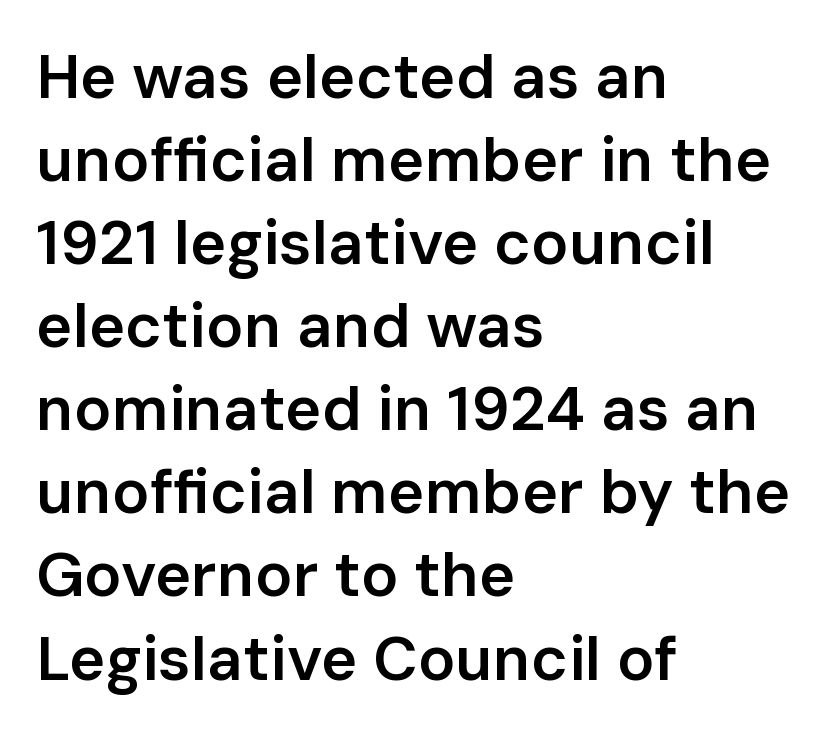
{"serif": "no", "italic": "no", "bold": "semi", "weight": "semibold", "width": "normal", "stroke_contrast": "low", "x_height": "medium", "monospaced": "no", "underline": "no", "align": "left", "line_spacing": "normal", "line_spacing_ratio": 1.34, "letter_spacing": "normal", "letter_spacing_em": 0.0, "glyph_px": 62}
